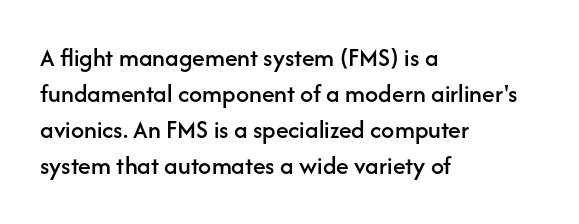
The image shows 26 px text type, upright; set left-aligned, normal line spacing (1.39x), normal letter spacing, not underlined.
